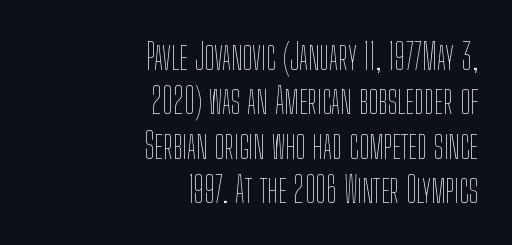
The image shows 36 px thin, condensed type, upright; set right-aligned, line spacing 1.23x, normal letter spacing, not underlined; low stroke contrast and a medium x-height.
